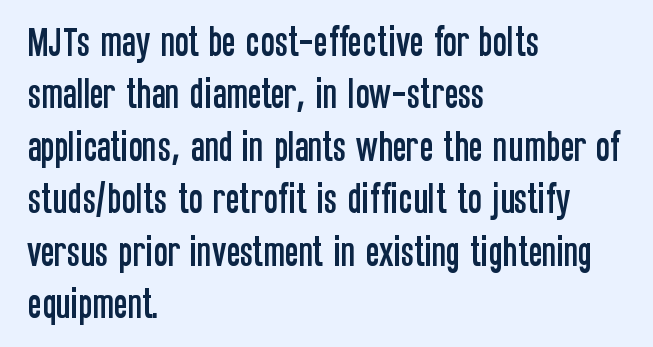
{"serif": "no", "italic": "no", "width": "condensed", "stroke_contrast": "low", "x_height": "large", "monospaced": "no", "underline": "no", "align": "left", "line_spacing": "normal", "line_spacing_ratio": 1.59, "letter_spacing": "normal", "letter_spacing_em": 0.0, "glyph_px": 33}
